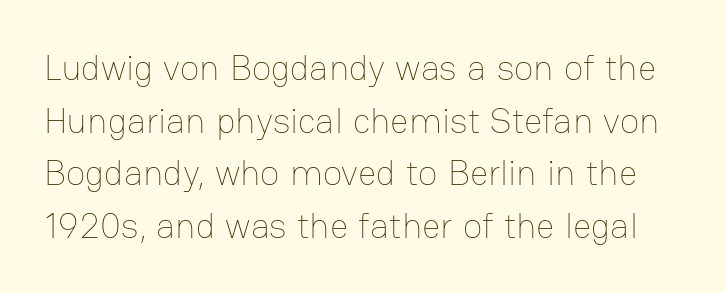
Q: Is the text bold? A: No.
Q: Is the text italic (slanted)? A: No, it is upright.
Q: Is the text underlined? A: No.
Q: Is the spacing between letters normal or unusually wide? A: Normal.
Q: Is the spacing between lines tight, normal or loose? A: Normal.
Q: Width (condensed, normal, or wide)? A: Normal.
Q: Stroke contrast? A: Low.
Q: x-height? A: Medium.
Q: Monospaced? A: No.
